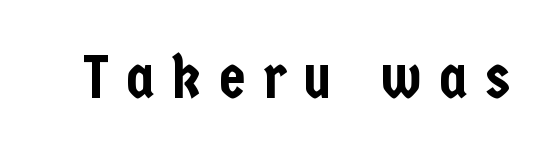
{"serif": "no", "italic": "no", "width": "condensed", "stroke_contrast": "low", "x_height": "medium", "monospaced": "no", "underline": "no", "letter_spacing": "wide", "letter_spacing_em": 0.28, "glyph_px": 61}
